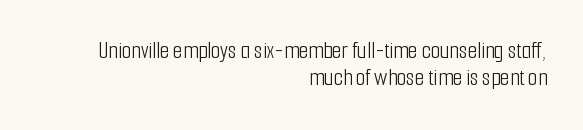
{"italic": "no", "bold": "no", "underline": "no", "align": "right", "line_spacing": "tight", "line_spacing_ratio": 1.13, "letter_spacing": "normal", "letter_spacing_em": 0.0, "glyph_px": 24}
